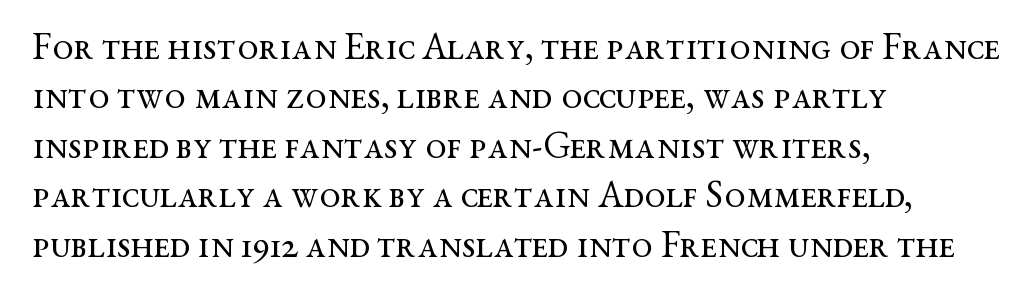
Casual observation: everything's shoved over to the left. Letters rest on an invisible, unmarked baseline. I'd call this a serif setting — the letters wear small feet. Compared with a typical body face, this is equally light or lighter still. Nothing unusual about the tracking: characters are spaced as the font intends.
